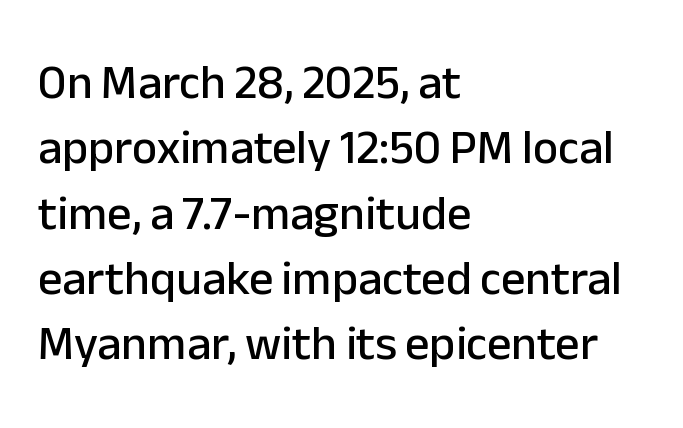
{"serif": "no", "italic": "no", "width": "normal", "stroke_contrast": "low", "x_height": "medium", "monospaced": "no", "underline": "no", "align": "left", "line_spacing": "normal", "line_spacing_ratio": 1.36, "letter_spacing": "normal", "letter_spacing_em": 0.0, "glyph_px": 48}
